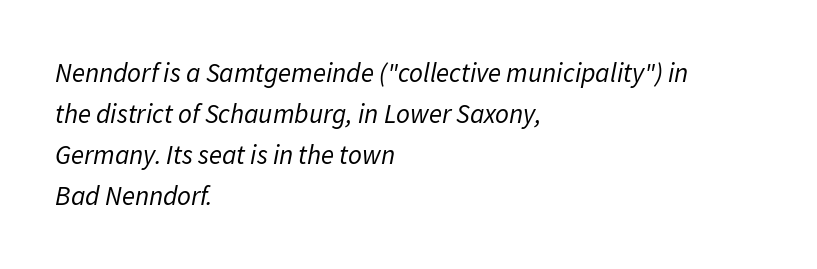
{"italic": "yes", "lean": "right", "slant_degrees": 11, "bold": "no", "underline": "no", "align": "left", "line_spacing": "normal", "line_spacing_ratio": 1.52, "letter_spacing": "normal", "letter_spacing_em": 0.0, "glyph_px": 27}
